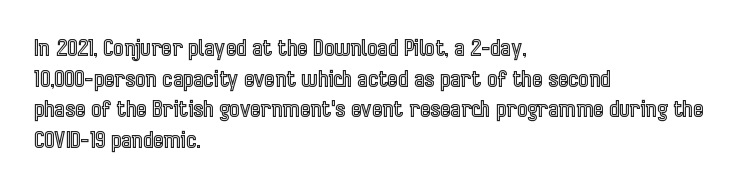
The image shows 22 px text type, upright; set left-aligned, normal line spacing (1.39x), normal letter spacing, not underlined.
